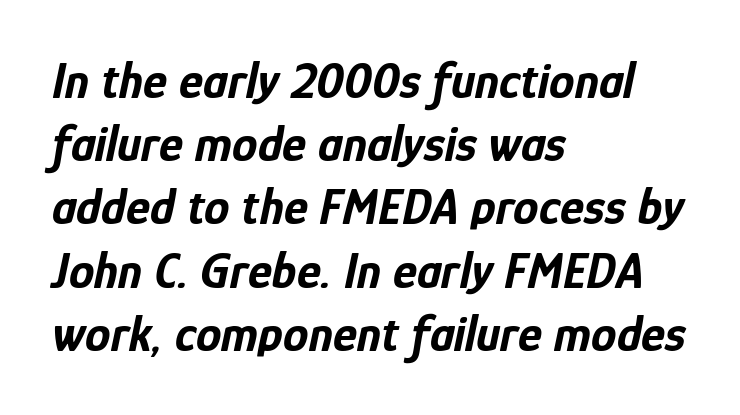
The image shows 51 px bold, condensed type, italic (leaning right); set left-aligned, line spacing 1.24x, normal letter spacing, not underlined; low stroke contrast and a medium x-height.
